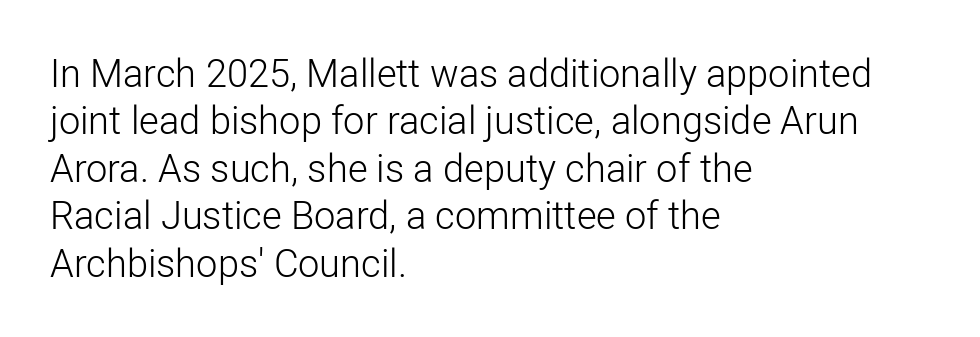
The image shows 38 px light sans-serif type, upright; set left-aligned, normal line spacing (1.25x), normal letter spacing, not underlined; low stroke contrast and a medium x-height.
